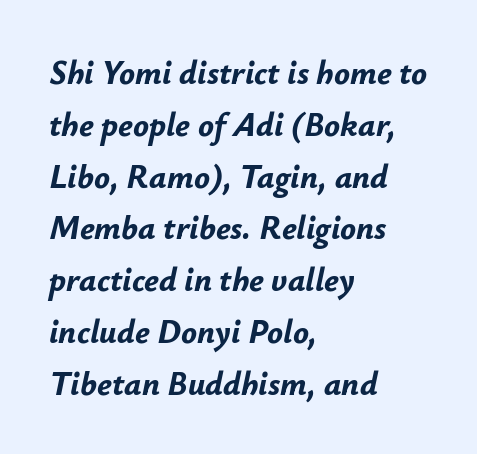
The image shows 33 px bold type, italic (leaning right); set left-aligned, normal line spacing (1.57x), normal letter spacing, not underlined; low stroke contrast and a small x-height.
